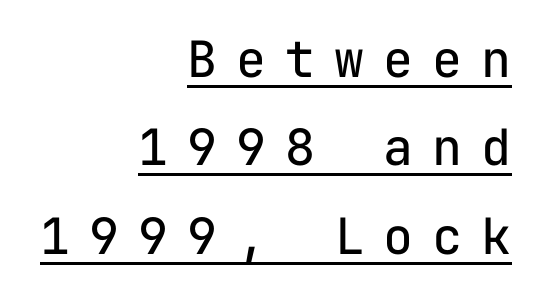
Weight: regular or lighter. Does the lettering tilt? It doesn't — this is upright. Where is the straight margin? On the right. The passage shown is typed in a monospace face where columns stay perfectly aligned. Somebody hit Ctrl+U on this one — the words are underlined.
